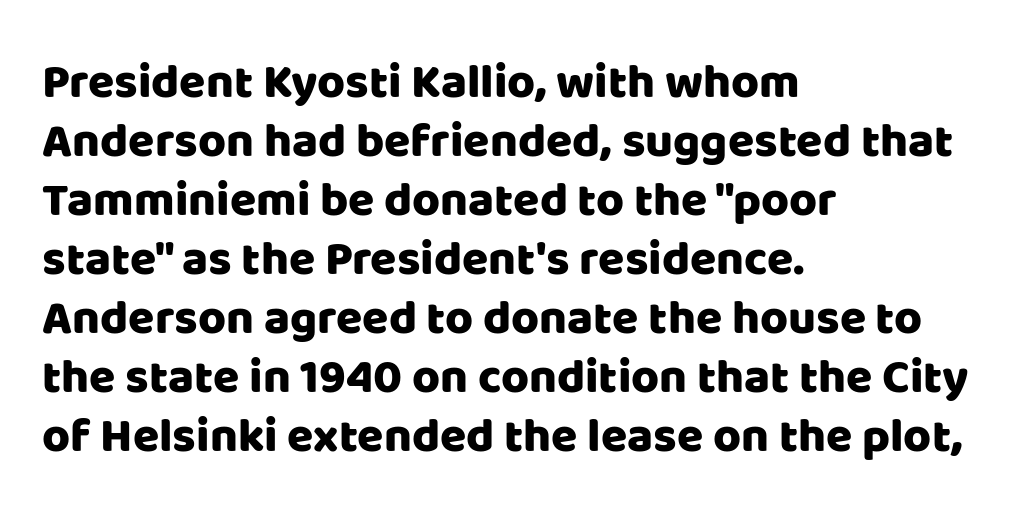
Q: Is the text italic (slanted)? A: No, it is upright.
Q: Is the typeface a serif or a sans-serif typeface? A: Sans-serif.
Q: Is the text underlined? A: No.
Q: How is the paragraph aligned? A: Left-aligned.
Q: Is the spacing between letters normal or unusually wide? A: Normal.
Q: Width (condensed, normal, or wide)? A: Normal.
Q: Stroke contrast? A: Low.
Q: x-height? A: Large.
Q: Monospaced? A: No.
